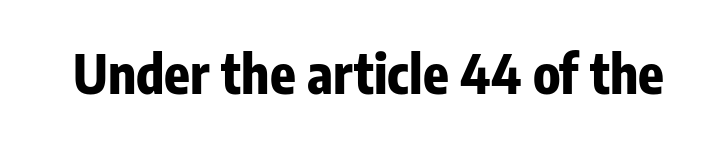
Q: Is the text bold? A: Yes.
Q: Is the text italic (slanted)? A: No, it is upright.
Q: Is the typeface a serif or a sans-serif typeface? A: Sans-serif.
Q: Is the text underlined? A: No.
Q: Is the spacing between letters normal or unusually wide? A: Normal.
Q: Width (condensed, normal, or wide)? A: Condensed.
Q: Stroke contrast? A: Low.
Q: x-height? A: Medium.
Q: Monospaced? A: No.
